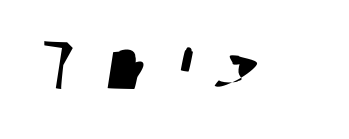
{"serif": "no", "width": "normal", "stroke_contrast": "low", "x_height": "medium", "monospaced": "no", "underline": "no", "letter_spacing": "wide", "letter_spacing_em": 0.32, "glyph_px": 70}
